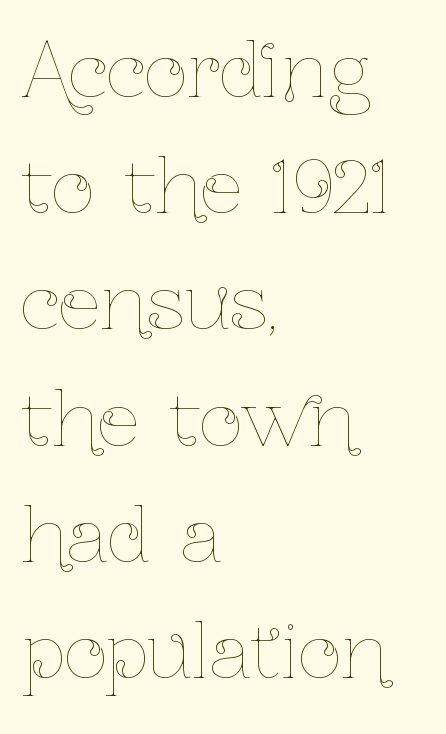
Q: Is the text bold? A: No.
Q: Is the text italic (slanted)? A: No, it is upright.
Q: Is the text underlined? A: No.
Q: How is the paragraph aligned? A: Left-aligned.
Q: Is the spacing between letters normal or unusually wide? A: Normal.
Q: Is the spacing between lines tight, normal or loose? A: Normal.
Q: Width (condensed, normal, or wide)? A: Condensed.
Q: Stroke contrast? A: Low.
Q: x-height? A: Medium.
Q: Monospaced? A: No.
